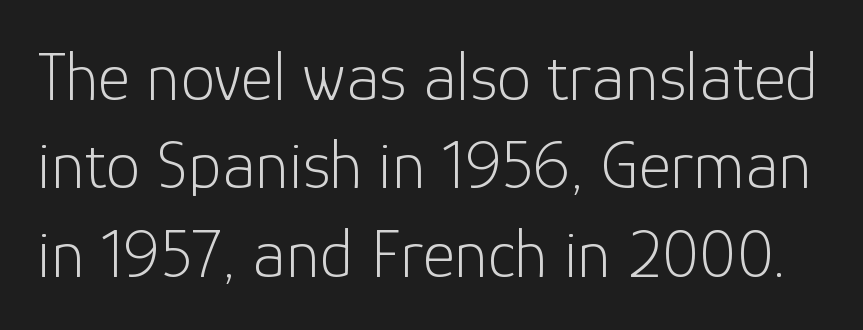
Q: Is the text bold? A: No.
Q: Is the text italic (slanted)? A: No, it is upright.
Q: Is the typeface a serif or a sans-serif typeface? A: Sans-serif.
Q: Is the text underlined? A: No.
Q: Is the spacing between letters normal or unusually wide? A: Normal.
Q: Is the spacing between lines tight, normal or loose? A: Normal.
Q: Width (condensed, normal, or wide)? A: Normal.
Q: Stroke contrast? A: Low.
Q: x-height? A: Medium.
Q: Monospaced? A: No.
